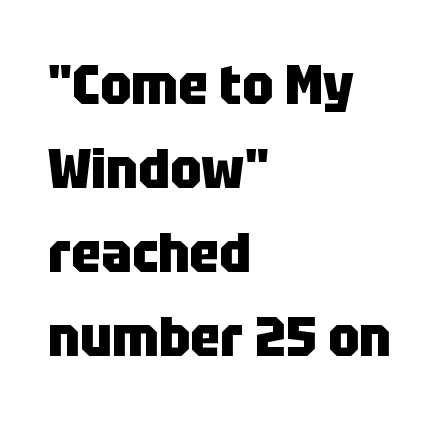
Q: Is the text bold? A: Yes.
Q: Is the text italic (slanted)? A: No, it is upright.
Q: Is the typeface a serif or a sans-serif typeface? A: Sans-serif.
Q: Is the text underlined? A: No.
Q: How is the paragraph aligned? A: Left-aligned.
Q: Is the spacing between letters normal or unusually wide? A: Normal.
Q: Is the spacing between lines tight, normal or loose? A: Normal.
Q: Width (condensed, normal, or wide)? A: Condensed.
Q: Stroke contrast? A: Low.
Q: x-height? A: Large.
Q: Monospaced? A: No.
